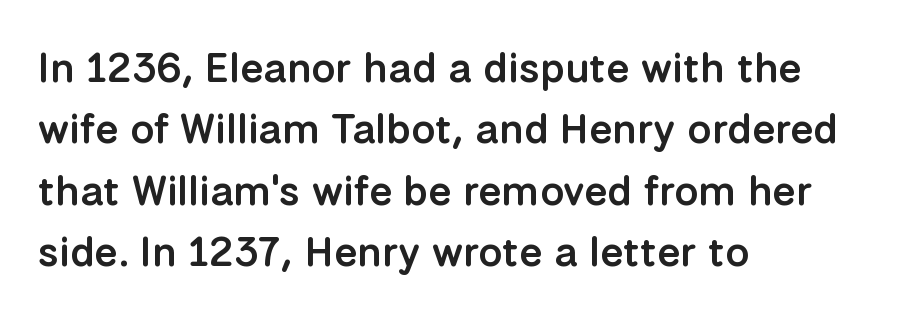
The image shows 42 px semibold sans-serif type, upright; set left-aligned, normal line spacing (1.46x), normal letter spacing, not underlined; low stroke contrast and a medium x-height.
